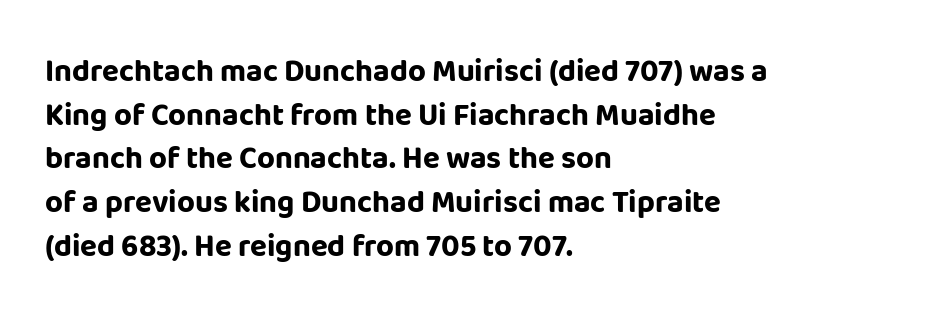
Q: Is the text bold? A: Yes.
Q: Is the text italic (slanted)? A: No, it is upright.
Q: Is the typeface a serif or a sans-serif typeface? A: Sans-serif.
Q: Is the text underlined? A: No.
Q: How is the paragraph aligned? A: Left-aligned.
Q: Is the spacing between letters normal or unusually wide? A: Normal.
Q: Is the spacing between lines tight, normal or loose? A: Normal.
Q: Width (condensed, normal, or wide)? A: Normal.
Q: Stroke contrast? A: Low.
Q: x-height? A: Large.
Q: Monospaced? A: No.
